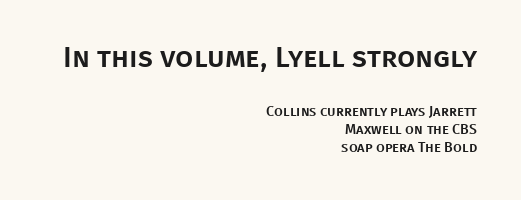
The image shows 29 px sans-serif type, upright; set right-aligned, normal line spacing (1.29x), normal letter spacing, not underlined; the first (top) block is 2.07x larger; low stroke contrast and a large x-height.
